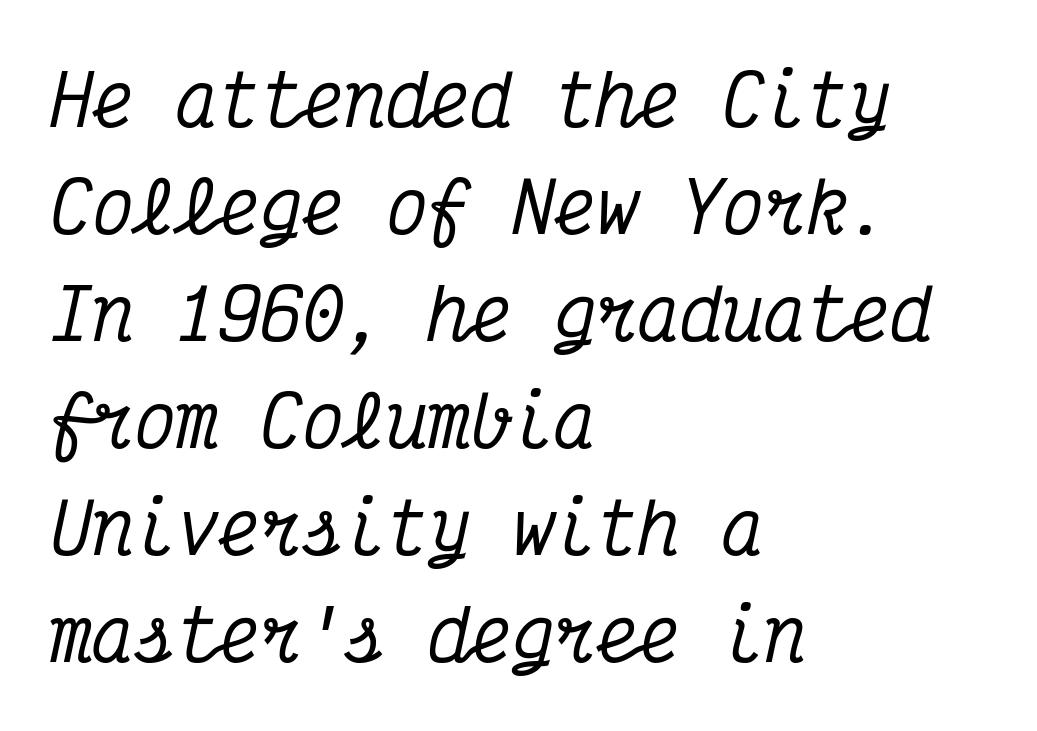
Q: Is the text italic (slanted)? A: Yes, it leans right by about 12 degrees.
Q: Is the typeface a serif or a sans-serif typeface? A: Serif.
Q: Is the text underlined? A: No.
Q: How is the paragraph aligned? A: Left-aligned.
Q: Is the spacing between letters normal or unusually wide? A: Normal.
Q: Is the spacing between lines tight, normal or loose? A: Normal.
Q: Width (condensed, normal, or wide)? A: Condensed.
Q: Stroke contrast? A: Medium.
Q: x-height? A: Medium.
Q: Monospaced? A: Yes.
